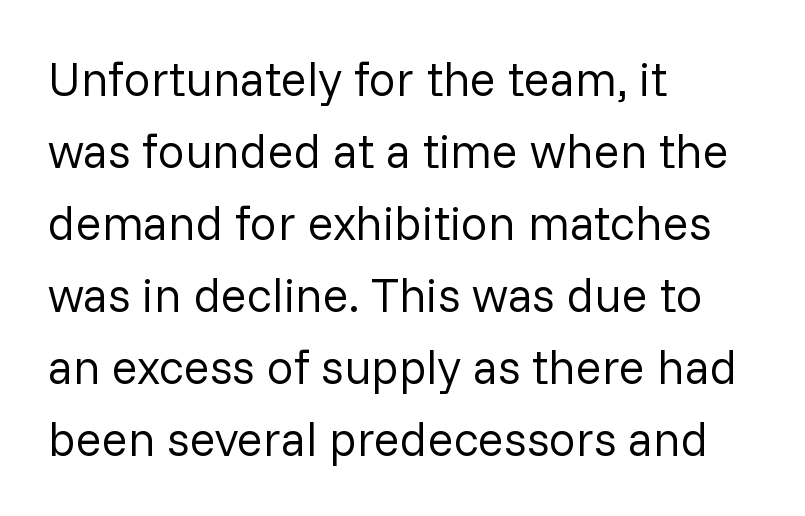
The image shows 48 px regular-weight sans-serif type, upright; set left-aligned, normal line spacing (1.5x), normal letter spacing, not underlined; low stroke contrast and a medium x-height.
